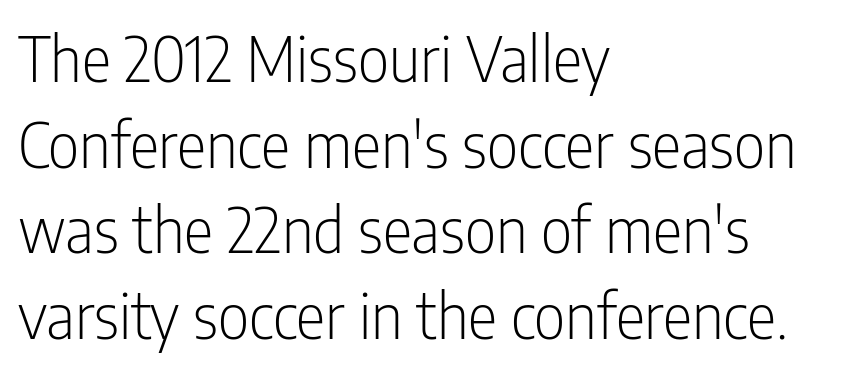
{"serif": "no", "italic": "no", "bold": "no", "weight": "light", "width": "condensed", "stroke_contrast": "low", "x_height": "medium", "monospaced": "no", "underline": "no", "align": "left", "line_spacing": "normal", "line_spacing_ratio": 1.38, "letter_spacing": "normal", "letter_spacing_em": 0.0, "glyph_px": 62}
